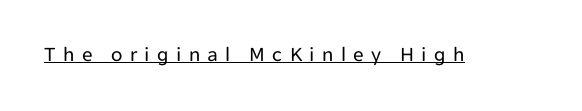
Q: Is the text bold? A: No.
Q: Is the text italic (slanted)? A: No, it is upright.
Q: Is the text underlined? A: Yes.
Q: Is the spacing between letters normal or unusually wide? A: Unusually wide.
